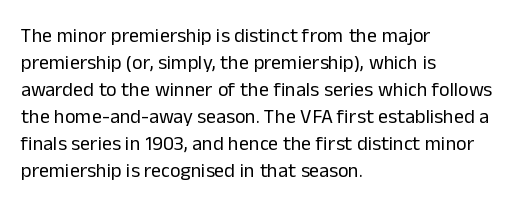
This sample uses an upright cut, with every glyph sitting square on the baseline. Reading down the column, the eye jumps a familiar distance to each next line. The horizontal fit of the characters is conventional and even. This is not heavy type; no bold has been used.
